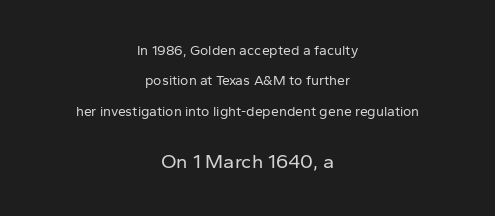
Q: Is the text bold? A: No.
Q: Is the text italic (slanted)? A: No, it is upright.
Q: Is the text underlined? A: No.
Q: How is the paragraph aligned? A: Centered.
Q: Is the spacing between letters normal or unusually wide? A: Normal.
Q: Is the spacing between lines tight, normal or loose? A: Loose.
Q: Which block of text is set in a larger size, the first (top) or the second (bottom)? A: The second (bottom) one.
